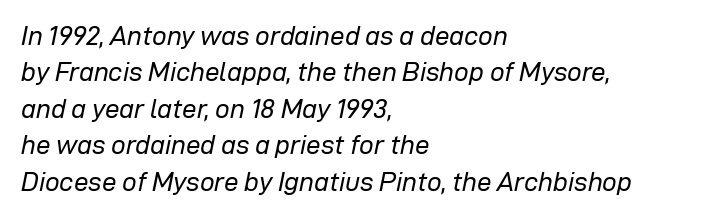
{"italic": "yes", "lean": "right", "slant_degrees": 12, "bold": "no", "underline": "no", "align": "left", "line_spacing": "normal", "line_spacing_ratio": 1.4, "letter_spacing": "normal", "letter_spacing_em": 0.0, "glyph_px": 26}
